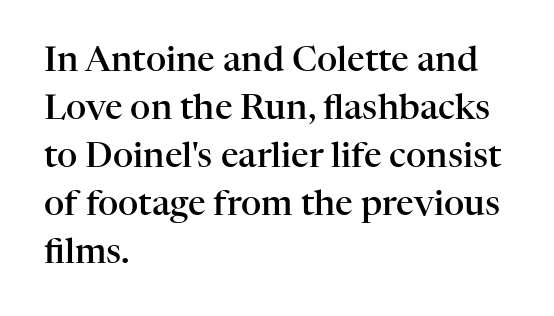
{"serif": "yes", "italic": "no", "bold": "semi", "weight": "semibold", "width": "normal", "stroke_contrast": "high", "x_height": "medium", "monospaced": "no", "underline": "no", "align": "left", "line_spacing": "normal", "line_spacing_ratio": 1.37, "letter_spacing": "normal", "letter_spacing_em": 0.0, "glyph_px": 35}
